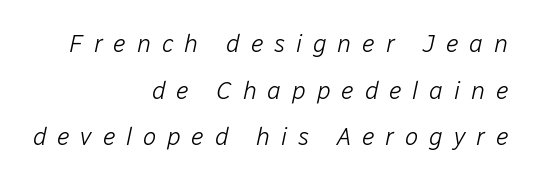
{"italic": "yes", "lean": "right", "slant_degrees": 12, "bold": "no", "underline": "no", "align": "right", "line_spacing_ratio": 1.87, "letter_spacing": "wide", "letter_spacing_em": 0.43, "glyph_px": 25}
